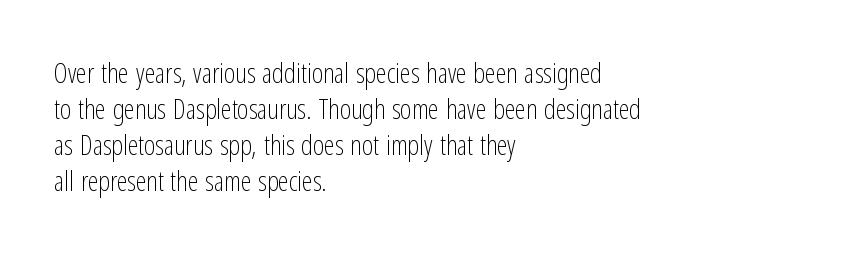
The image shows 27 px text type, upright; set left-aligned, normal line spacing (1.33x), normal letter spacing, not underlined.
